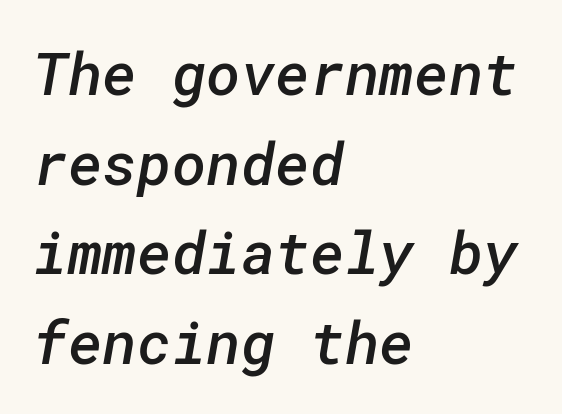
I'd describe the lettering as semibold — firm but not a full bold. Line starts are locked; line ends wander. Underlining? Definitely not there. The font family rendered here belongs to the sans-serif group. Notice how descenders clear the ascenders below comfortably — that's standard leading. Letter spacing: default.
